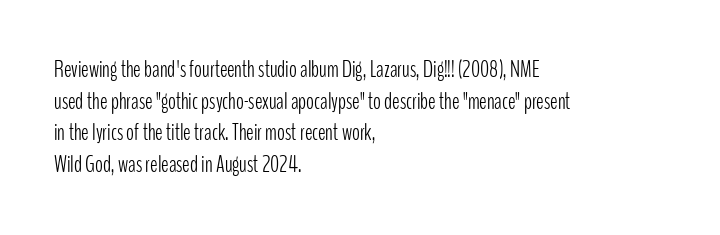
{"italic": "no", "bold": "no", "underline": "no", "align": "left", "line_spacing": "normal", "line_spacing_ratio": 1.37, "letter_spacing": "normal", "letter_spacing_em": 0.0, "glyph_px": 23}
